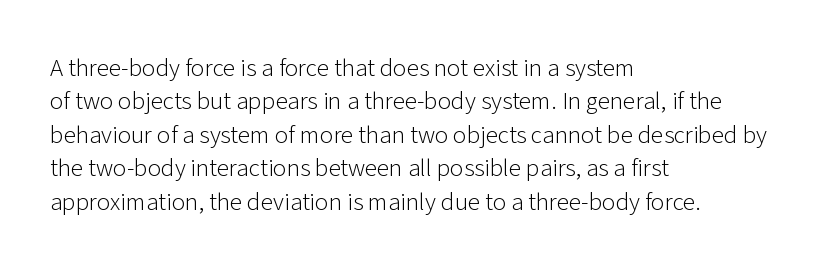
{"italic": "no", "bold": "no", "underline": "no", "align": "left", "line_spacing": "normal", "line_spacing_ratio": 1.34, "letter_spacing": "normal", "letter_spacing_em": 0.0, "glyph_px": 25}
